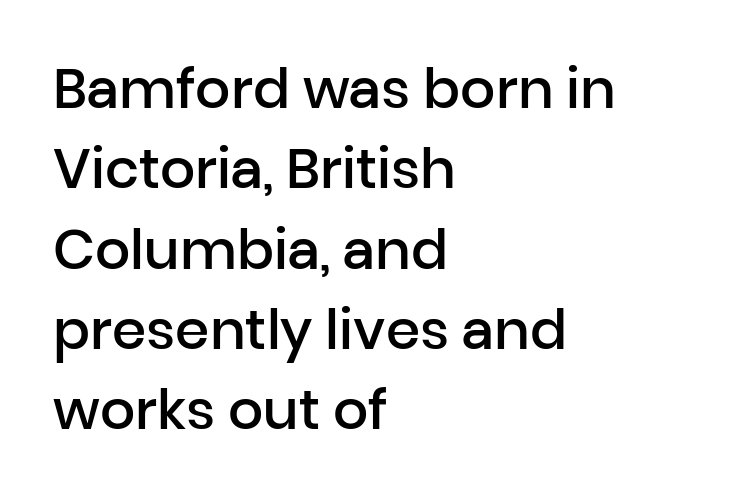
{"serif": "no", "italic": "no", "bold": "semi", "weight": "semibold", "width": "normal", "stroke_contrast": "low", "x_height": "medium", "monospaced": "no", "underline": "no", "align": "left", "line_spacing": "normal", "line_spacing_ratio": 1.46, "letter_spacing": "normal", "letter_spacing_em": 0.0, "glyph_px": 55}
